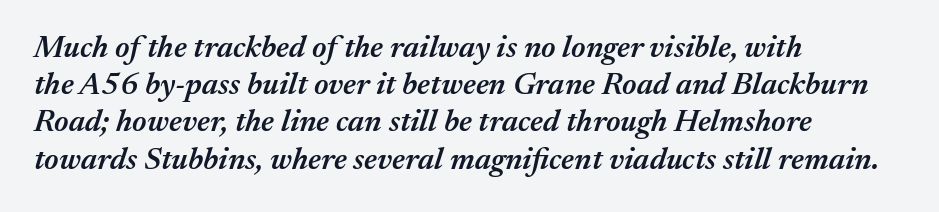
Q: Is the text bold? A: Semi-bold.
Q: Is the text italic (slanted)? A: Yes, it leans right by about 17 degrees.
Q: Is the text underlined? A: No.
Q: How is the paragraph aligned? A: Left-aligned.
Q: Is the spacing between letters normal or unusually wide? A: Normal.
Q: Width (condensed, normal, or wide)? A: Normal.
Q: Stroke contrast? A: Medium.
Q: x-height? A: Medium.
Q: Monospaced? A: No.
